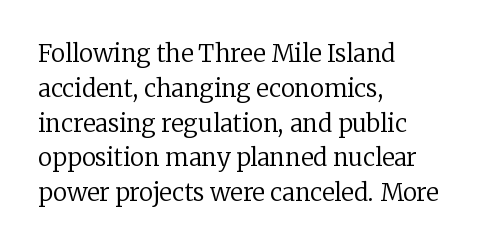
{"italic": "no", "bold": "no", "underline": "no", "align": "left", "line_spacing": "normal", "line_spacing_ratio": 1.45, "letter_spacing": "normal", "letter_spacing_em": 0.0, "glyph_px": 24}
